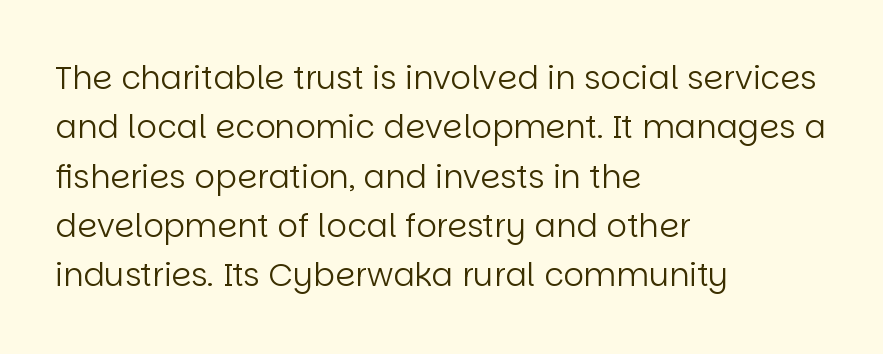
The gap between lines stays unmarked. There is no visible air inserted between adjacent glyphs. The letters advance in unequal steps, a hallmark of proportional type. Each new line begins a customary step beneath the previous one. These lines were composed using upright roman letters. Compared with a centered layout, this one pins lines to the left instead.
